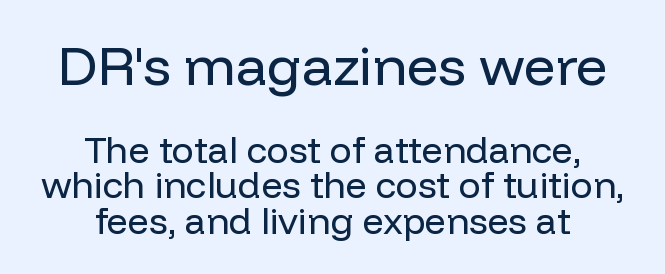
{"serif": "no", "italic": "no", "bold": "no", "weight": "regular", "width": "normal", "stroke_contrast": "low", "x_height": "medium", "monospaced": "no", "underline": "no", "align": "center", "line_spacing": "tight", "line_spacing_ratio": 0.95, "letter_spacing": "normal", "letter_spacing_em": 0.0, "larger_block": "first", "size_ratio": 1.49, "glyph_px": 55}
